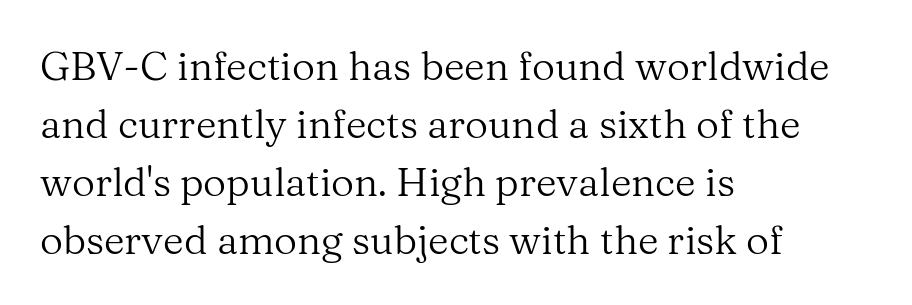
Q: Is the text bold? A: No.
Q: Is the text italic (slanted)? A: No, it is upright.
Q: Is the typeface a serif or a sans-serif typeface? A: Serif.
Q: Is the text underlined? A: No.
Q: How is the paragraph aligned? A: Left-aligned.
Q: Is the spacing between letters normal or unusually wide? A: Normal.
Q: Is the spacing between lines tight, normal or loose? A: Normal.
Q: Width (condensed, normal, or wide)? A: Normal.
Q: Stroke contrast? A: Medium.
Q: x-height? A: Medium.
Q: Monospaced? A: No.
